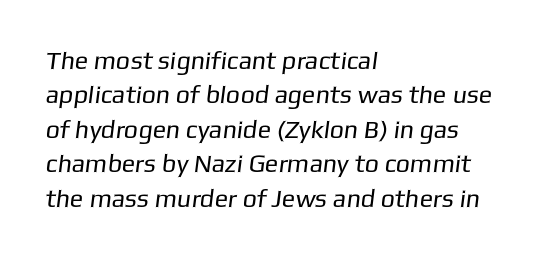
The image shows 25 px text type; set left-aligned, normal line spacing (1.38x), normal letter spacing, not underlined.
